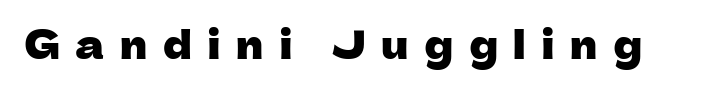
{"serif": "no", "italic": "no", "width": "normal", "stroke_contrast": "low", "x_height": "medium", "monospaced": "no", "underline": "no", "letter_spacing": "wide", "letter_spacing_em": 0.4, "glyph_px": 39}
